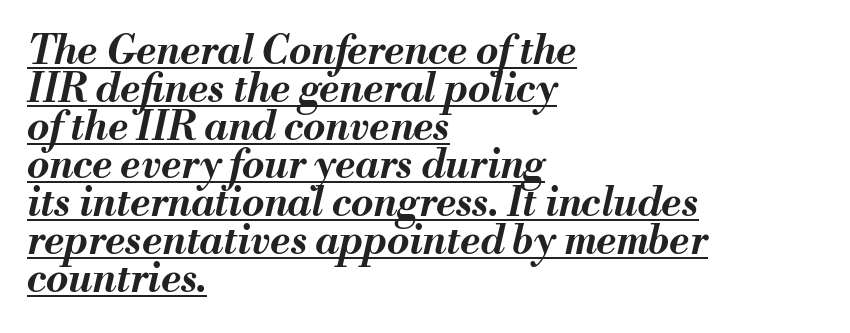
The lettering is marked with a stroke running underneath it. Characters are canted at an angle relative to the baseline's perpendicular. The rendering uses a bold face; every stroke is thick and dark. Vertically, the passage feels compressed, each row crowding the next. The letters advance in unequal steps, a hallmark of proportional type.
